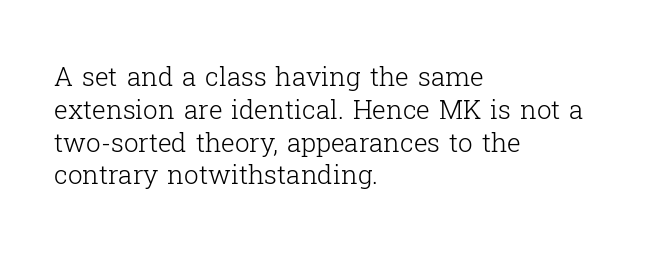
The image shows 26 px text type, upright; set left-aligned, normal line spacing (1.26x), normal letter spacing, not underlined.
